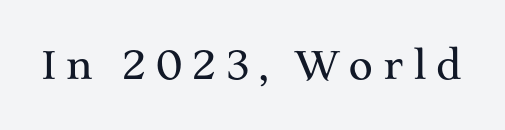
The specimen omits any rule beneath the text block's lines. Character widths vary here, with narrow letters taking less room than wide ones. Vertical strokes here are truly vertical. You can tell from the footed stems that serif type was used. These lines have a slow, spaced-out rhythm from letter to letter.
